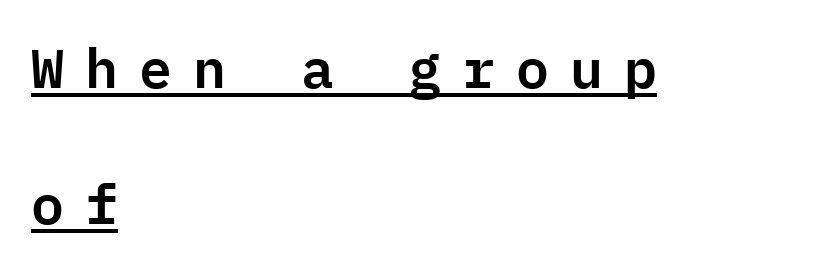
The image shows 55 px sans-serif type, upright, monospaced; set left-aligned, loose line spacing (2.47x), unusually wide letter spacing (+0.38 em), underlined; low stroke contrast and a medium x-height.
